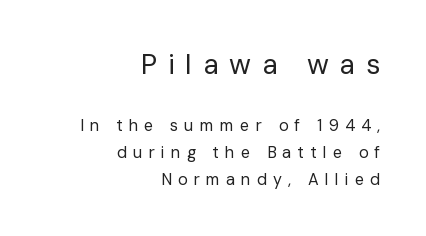
The image shows 28 px regular-weight sans-serif type, upright; set right-aligned, normal line spacing (1.67x), unusually wide letter spacing (+0.39 em), not underlined; the first (top) block is 1.75x larger; low stroke contrast and a medium x-height.
